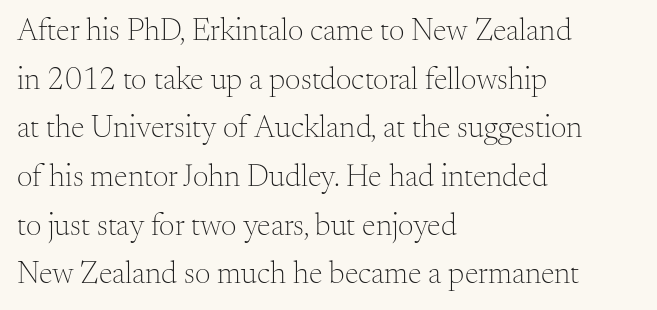
The letterforms sit at book weight or below. Every character sits straight up, as roman type does. The rendering uses natural spacing where letterforms have individual widths. Regarding leading, the lines here are spaced in the standard way. The font family rendered here belongs to the serif group.
